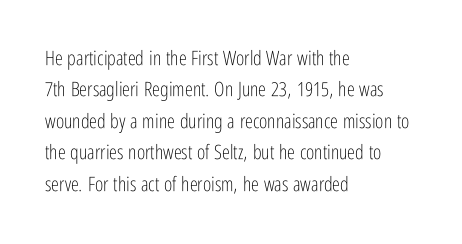
Line spacing here is normal. A typesetter would mark this as roman, not italic. The specimen omits any rule beneath the text block's lines. The rag falls on the right side of this text block. The characters are drawn with everyday or finer stroke widths.
